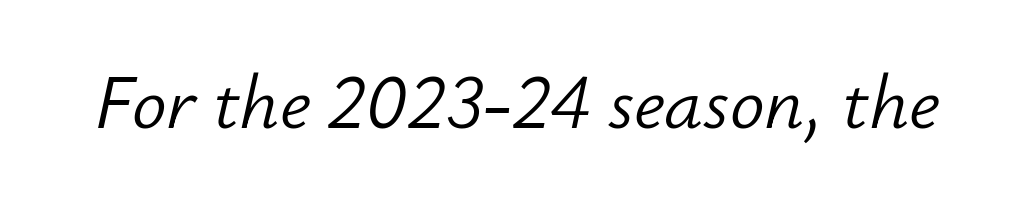
{"italic": "yes", "lean": "right", "slant_degrees": 12, "bold": "no", "weight": "light", "width": "normal", "stroke_contrast": "low", "x_height": "small", "monospaced": "no", "underline": "no", "letter_spacing": "normal", "letter_spacing_em": 0.0, "glyph_px": 77}
